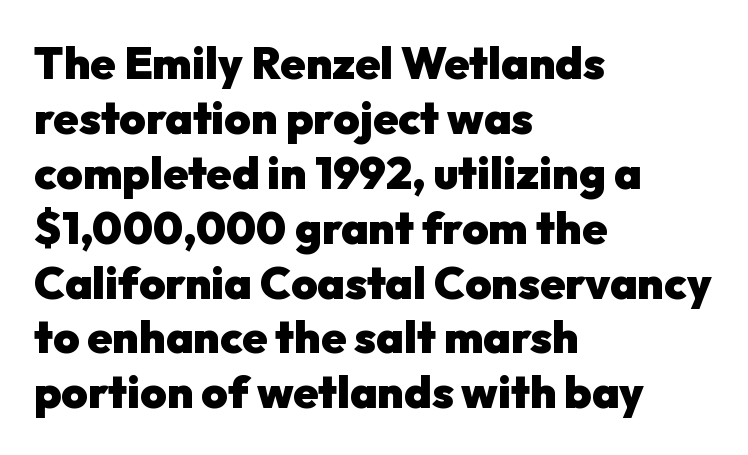
{"serif": "no", "italic": "no", "bold": "yes", "weight": "heavy", "width": "normal", "stroke_contrast": "low", "x_height": "medium", "monospaced": "no", "underline": "no", "align": "left", "line_spacing_ratio": 1.22, "letter_spacing": "normal", "letter_spacing_em": 0.0, "glyph_px": 45}
